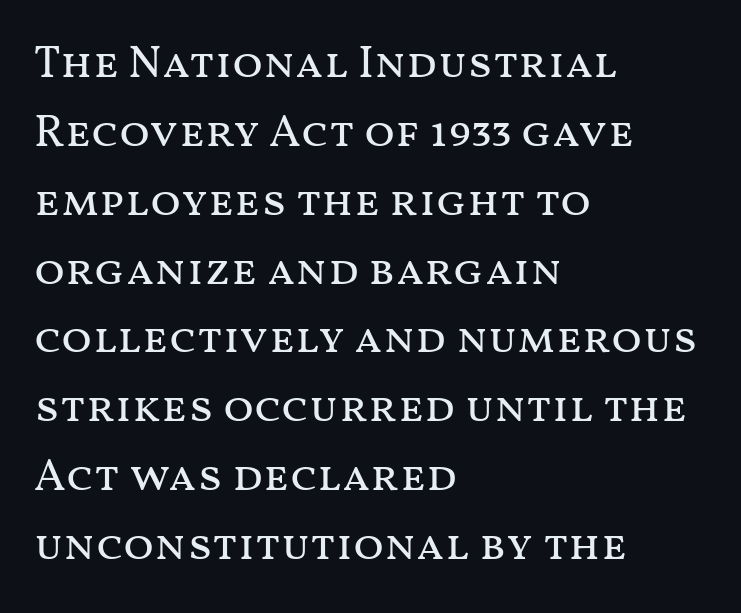
Q: Is the text bold? A: No.
Q: Is the text italic (slanted)? A: No, it is upright.
Q: Is the text underlined? A: No.
Q: How is the paragraph aligned? A: Left-aligned.
Q: Is the spacing between letters normal or unusually wide? A: Normal.
Q: Is the spacing between lines tight, normal or loose? A: Normal.
Q: Width (condensed, normal, or wide)? A: Wide.
Q: Stroke contrast? A: Medium.
Q: x-height? A: Medium.
Q: Monospaced? A: No.
